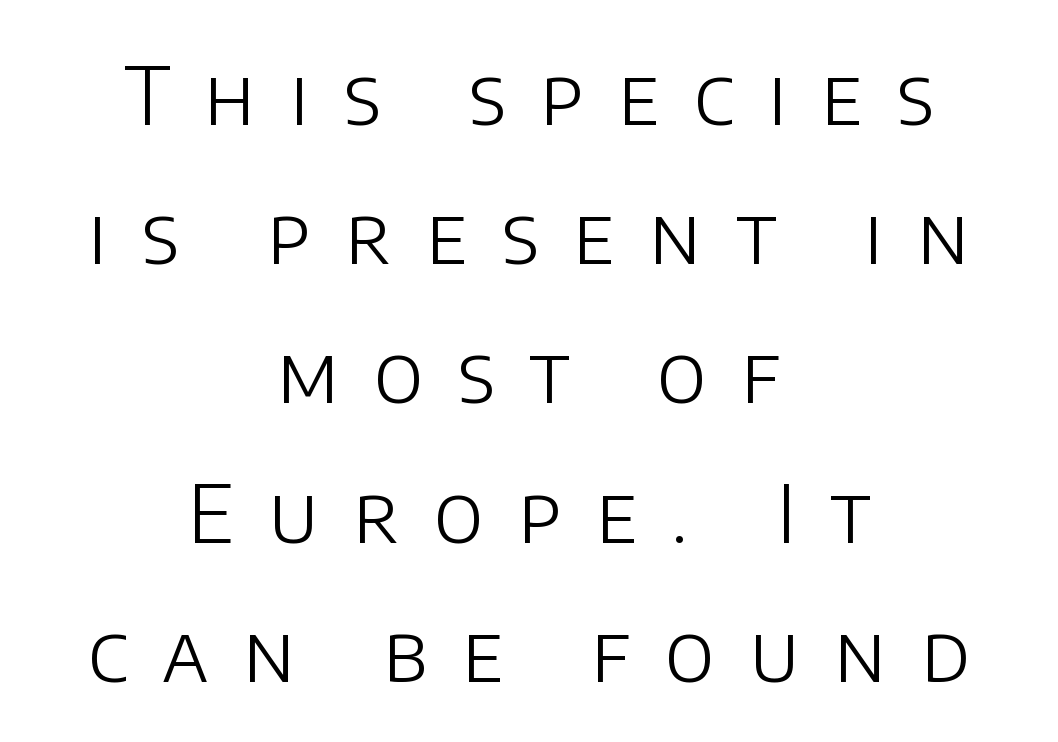
Q: Is the text bold? A: No.
Q: Is the text italic (slanted)? A: No, it is upright.
Q: Is the typeface a serif or a sans-serif typeface? A: Sans-serif.
Q: Is the text underlined? A: No.
Q: How is the paragraph aligned? A: Centered.
Q: Is the spacing between letters normal or unusually wide? A: Unusually wide.
Q: Width (condensed, normal, or wide)? A: Normal.
Q: Stroke contrast? A: Low.
Q: x-height? A: Large.
Q: Monospaced? A: No.
